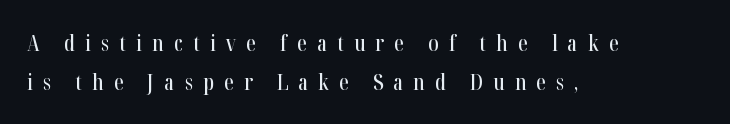
The axis of the letterforms is exactly vertical. Underlining? Definitely not there. The setting favours the left margin, as ordinary paragraphs usually do. The letterforms stand isolated, each surrounded by extra space.
